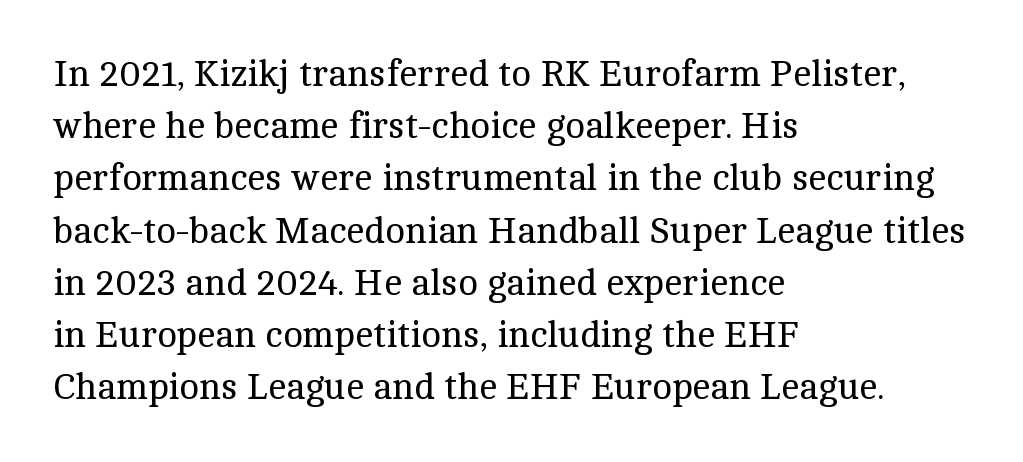
The image shows 37 px regular-weight serif type, upright; set left-aligned, normal line spacing (1.41x), normal letter spacing, not underlined; a medium x-height.
